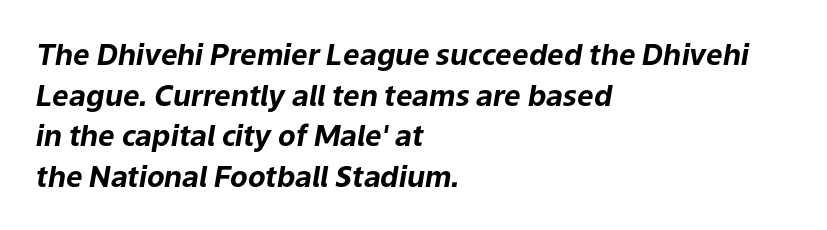
{"italic": "yes", "lean": "right", "slant_degrees": 9, "bold": "yes", "weight": "bold", "width": "normal", "stroke_contrast": "low", "x_height": "medium", "monospaced": "no", "underline": "no", "align": "left", "line_spacing": "normal", "line_spacing_ratio": 1.4, "letter_spacing": "normal", "letter_spacing_em": 0.0, "glyph_px": 29}
